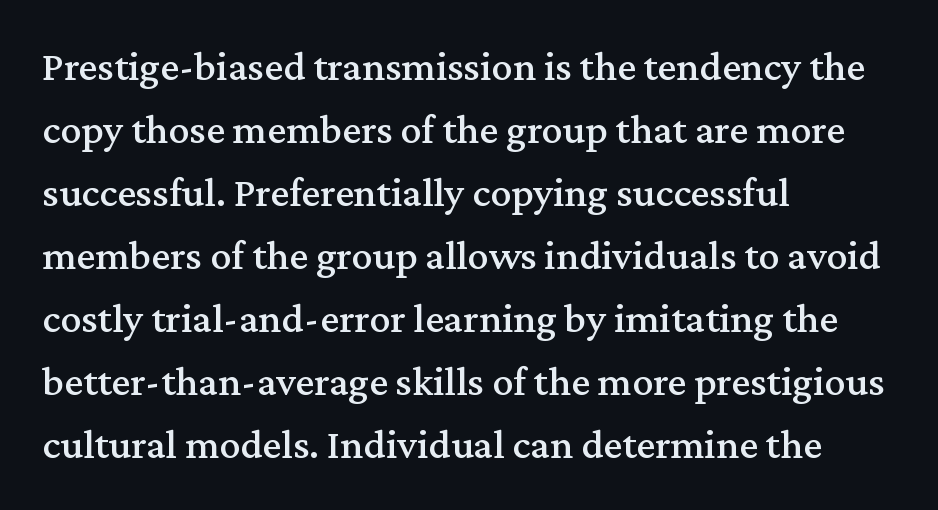
Q: Is the text italic (slanted)? A: No, it is upright.
Q: Is the typeface a serif or a sans-serif typeface? A: Serif.
Q: Is the text underlined? A: No.
Q: How is the paragraph aligned? A: Left-aligned.
Q: Is the spacing between letters normal or unusually wide? A: Normal.
Q: Is the spacing between lines tight, normal or loose? A: Normal.
Q: Width (condensed, normal, or wide)? A: Normal.
Q: Stroke contrast? A: Medium.
Q: x-height? A: Medium.
Q: Monospaced? A: No.
